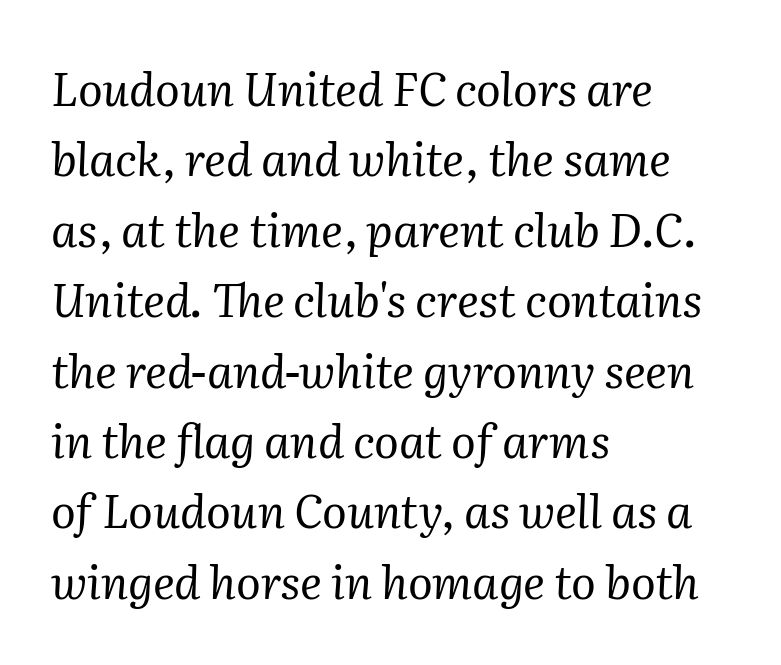
The image shows 46 px regular-weight serif type, italic (leaning right); set left-aligned, normal line spacing (1.53x), normal letter spacing, not underlined; medium stroke contrast and a medium x-height.
